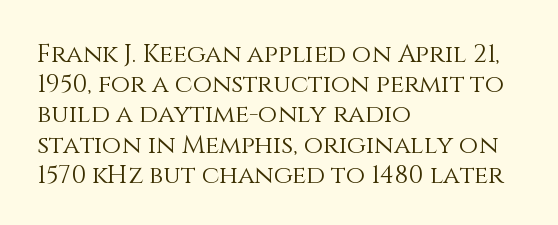
Q: Is the text bold? A: No.
Q: Is the text italic (slanted)? A: No, it is upright.
Q: Is the text underlined? A: No.
Q: How is the paragraph aligned? A: Left-aligned.
Q: Is the spacing between letters normal or unusually wide? A: Normal.
